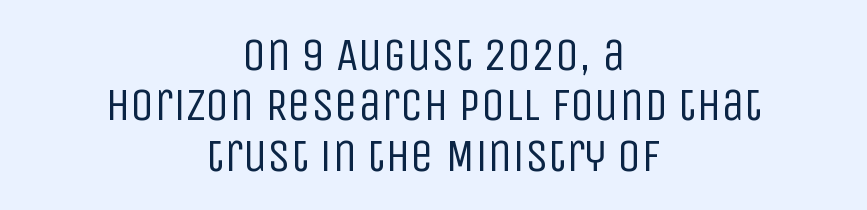
Caption: standard tracking, unaltered. Counters stay open thanks to moderate or lighter strokes. Caption: multi-line text, centered on the measure. Honestly, the rows look squashed on top of each other. Does the lettering tilt? It doesn't — this is upright. Unmarked baselines from the first word to the last.
